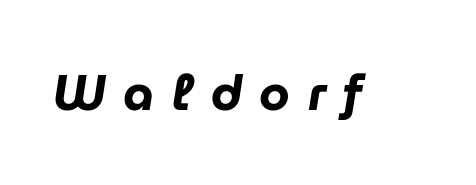
{"italic": "yes", "lean": "right", "slant_degrees": 9, "bold": "yes", "weight": "heavy", "width": "normal", "stroke_contrast": "low", "x_height": "medium", "monospaced": "no", "underline": "no", "letter_spacing": "wide", "letter_spacing_em": 0.36, "glyph_px": 49}
